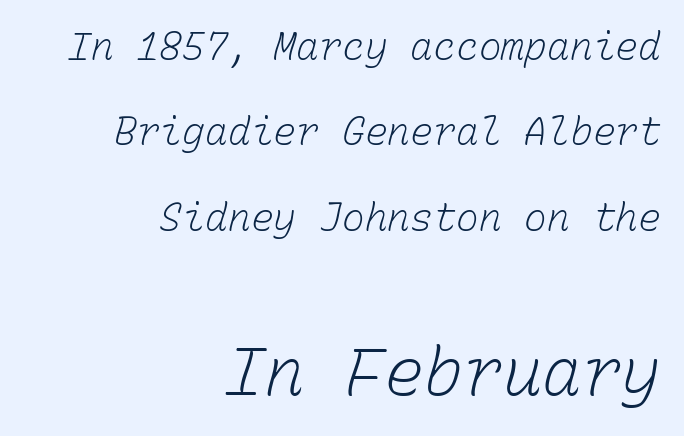
{"bold": "no", "weight": "light", "width": "normal", "stroke_contrast": "low", "x_height": "medium", "monospaced": "yes", "underline": "no", "align": "right", "line_spacing": "loose", "line_spacing_ratio": 2.25, "letter_spacing": "normal", "letter_spacing_em": 0.0, "larger_block": "second", "size_ratio": 1.74, "glyph_px": 66}
